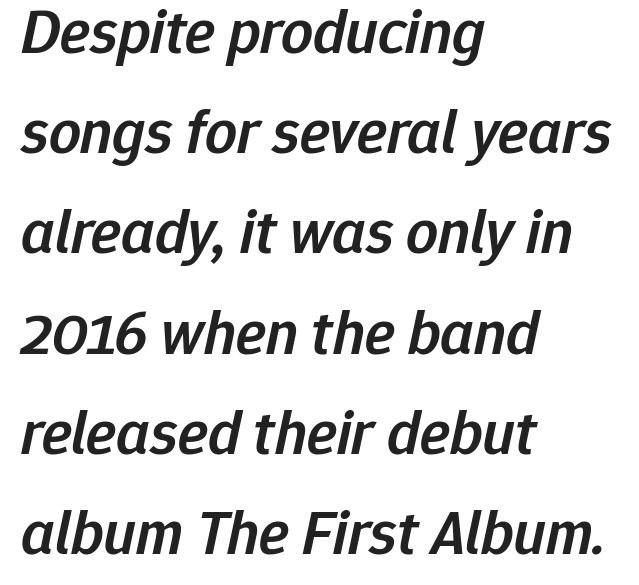
This block has exactly the height ordinary leading produces. How are the letters spaced? Ordinarily, with no added tracking. The face used here is proportionally spaced, like ordinary book or web type. These lines were composed using italics.
